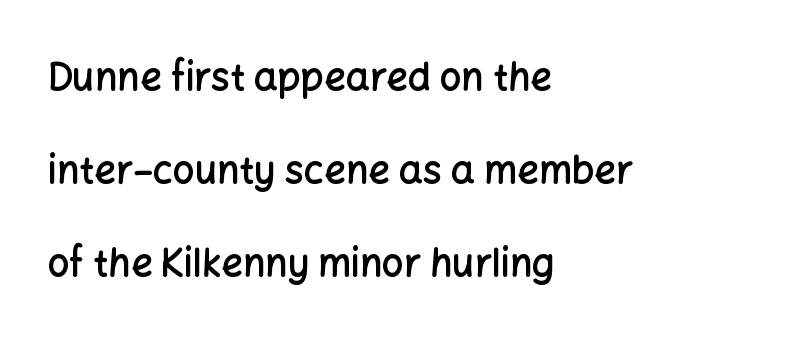
Q: Is the text bold? A: Semi-bold.
Q: Is the text italic (slanted)? A: No, it is upright.
Q: Is the typeface a serif or a sans-serif typeface? A: Sans-serif.
Q: Is the text underlined? A: No.
Q: How is the paragraph aligned? A: Left-aligned.
Q: Is the spacing between letters normal or unusually wide? A: Normal.
Q: Is the spacing between lines tight, normal or loose? A: Loose.
Q: Width (condensed, normal, or wide)? A: Normal.
Q: Stroke contrast? A: Low.
Q: x-height? A: Medium.
Q: Monospaced? A: No.
